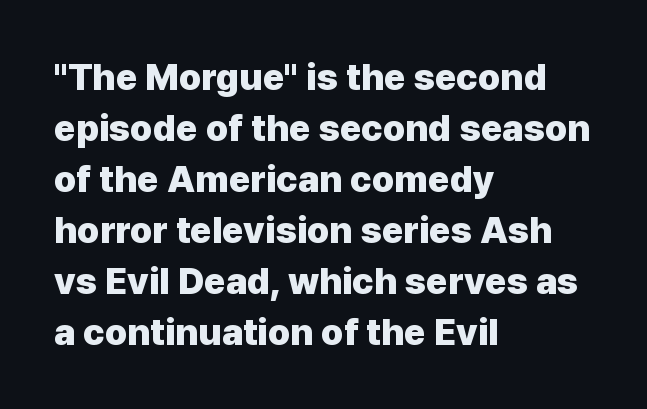
The image shows 37 px heavy sans-serif type, upright; set left-aligned, normal line spacing (1.38x), normal letter spacing, not underlined; low stroke contrast and a medium x-height.
